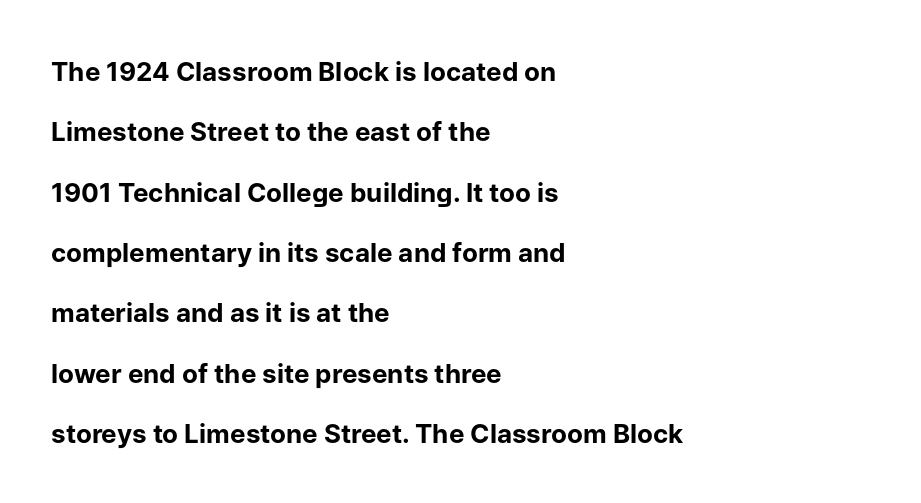
Q: Is the text bold? A: Yes.
Q: Is the text italic (slanted)? A: No, it is upright.
Q: Is the text underlined? A: No.
Q: How is the paragraph aligned? A: Left-aligned.
Q: Is the spacing between letters normal or unusually wide? A: Normal.
Q: Is the spacing between lines tight, normal or loose? A: Loose.
